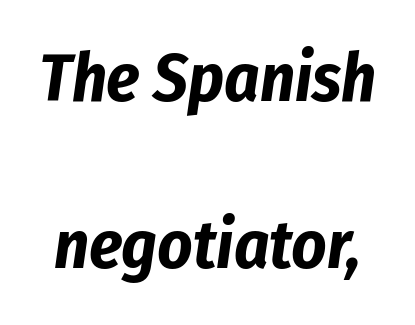
Q: Is the text bold? A: Yes.
Q: Is the text italic (slanted)? A: Yes, it leans right by about 8 degrees.
Q: Is the text underlined? A: No.
Q: Is the spacing between letters normal or unusually wide? A: Normal.
Q: Is the spacing between lines tight, normal or loose? A: Loose.
Q: Width (condensed, normal, or wide)? A: Condensed.
Q: Stroke contrast? A: Low.
Q: x-height? A: Medium.
Q: Monospaced? A: No.
